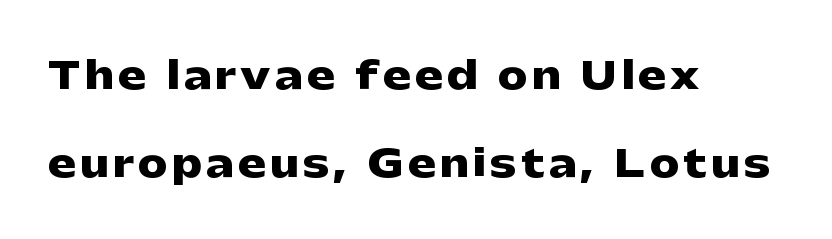
Varying glyph widths throughout — classic text-font behaviour. Baseline-to-baseline distance is far greater than the letter height. Heavy-handed strokes throughout: this text is bold. Tall strokes in this sample are plumb rather than angled.
